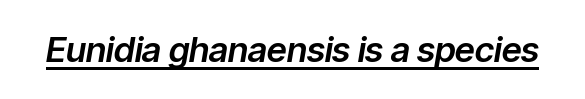
{"italic": "yes", "lean": "right", "slant_degrees": 9, "width": "normal", "stroke_contrast": "low", "x_height": "medium", "monospaced": "no", "underline": "yes", "letter_spacing": "normal", "letter_spacing_em": 0.0, "glyph_px": 35}
